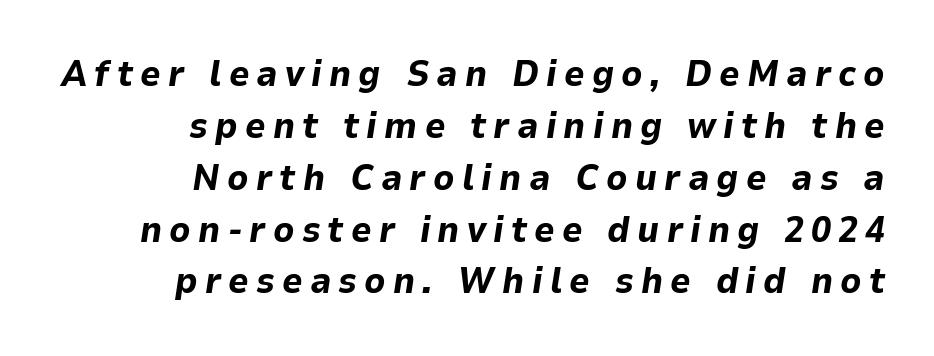
Q: Is the text bold? A: Yes.
Q: Is the text italic (slanted)? A: Yes, it leans right by about 9 degrees.
Q: Is the text underlined? A: No.
Q: How is the paragraph aligned? A: Right-aligned.
Q: Is the spacing between letters normal or unusually wide? A: Unusually wide.
Q: Is the spacing between lines tight, normal or loose? A: Normal.
Q: Width (condensed, normal, or wide)? A: Normal.
Q: Stroke contrast? A: Low.
Q: x-height? A: Medium.
Q: Monospaced? A: No.
